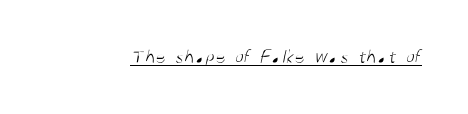
Q: Is the text bold? A: No.
Q: Is the text underlined? A: Yes.
Q: Is the spacing between letters normal or unusually wide? A: Normal.
